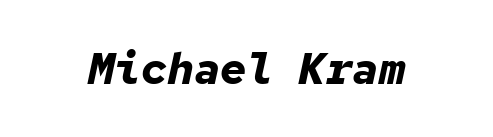
Q: Is the text bold? A: Yes.
Q: Is the text italic (slanted)? A: Yes, it leans right by about 12 degrees.
Q: Is the text underlined? A: No.
Q: Is the spacing between letters normal or unusually wide? A: Normal.
Q: Width (condensed, normal, or wide)? A: Normal.
Q: Stroke contrast? A: Low.
Q: x-height? A: Medium.
Q: Monospaced? A: Yes.
